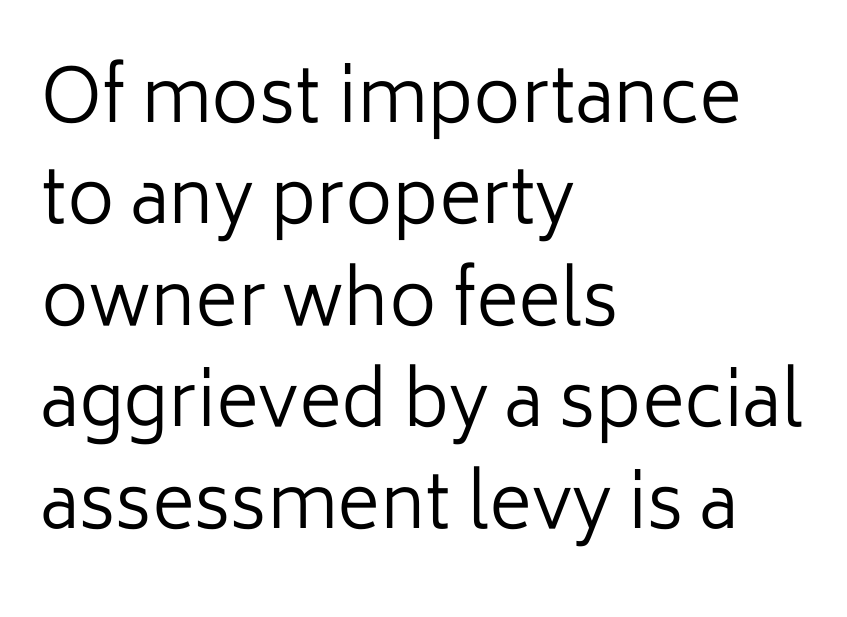
The lines sit at an ordinary, default distance from one another. Does extra space separate the letters? No, they use regular spacing. This is sans-serif lettering, the kind often seen on screens and signage. The specimen omits any rule beneath the text block's lines. If you drew a ruler down the left edge, every line would touch it.
